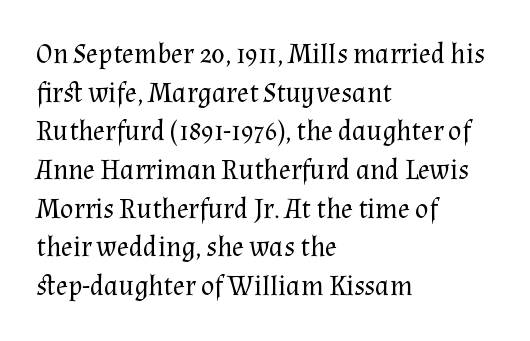
Each letter keeps its own natural width here, so spacing adapts to shape. The weight tops out at a normal text grade. The line-height multiplier appears to be the usual default. This sample uses an upright cut, with every glyph sitting square on the baseline.
